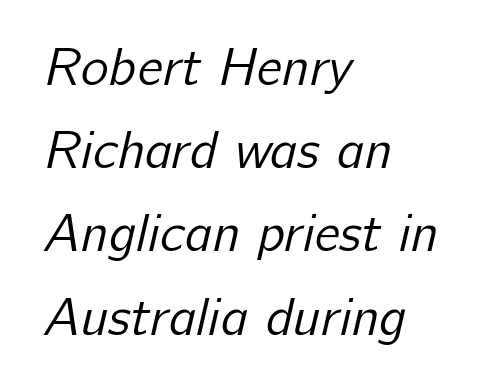
Vertical spacing — default. Horizontal alignment here is leftward, the default for most running prose. The tracking reads as untouched default to a designer's eye. Think of a printed novel: that variable character pitch is what you see here.
